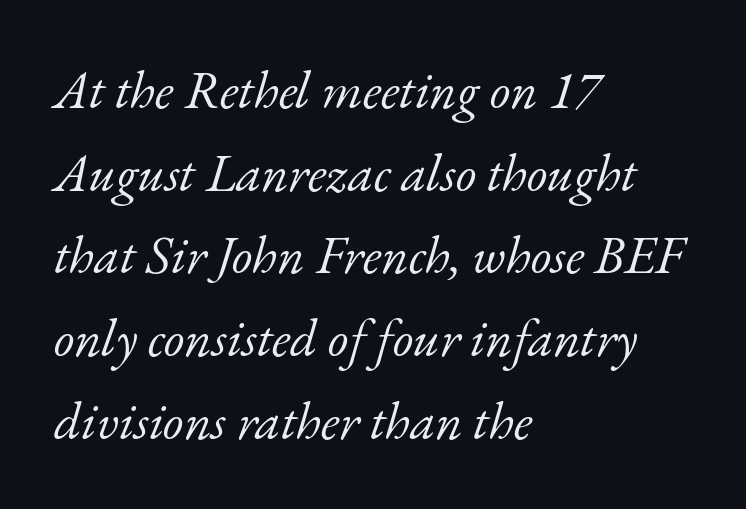
Q: Is the text bold? A: No.
Q: Is the text italic (slanted)? A: Yes, it leans right by about 17 degrees.
Q: Is the typeface a serif or a sans-serif typeface? A: Serif.
Q: Is the text underlined? A: No.
Q: How is the paragraph aligned? A: Left-aligned.
Q: Is the spacing between letters normal or unusually wide? A: Normal.
Q: Is the spacing between lines tight, normal or loose? A: Normal.
Q: Width (condensed, normal, or wide)? A: Normal.
Q: Stroke contrast? A: Low.
Q: x-height? A: Small.
Q: Monospaced? A: No.
